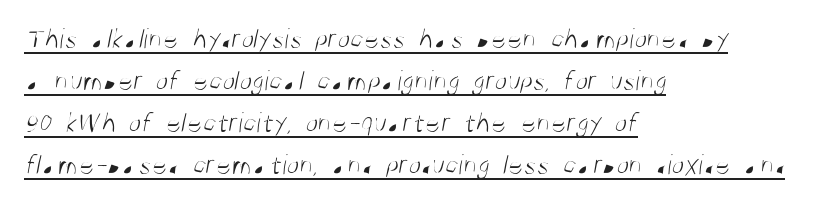
{"serif": "no", "bold": "no", "weight": "light", "width": "condensed", "stroke_contrast": "medium", "x_height": "large", "monospaced": "no", "underline": "yes", "align": "left", "line_spacing": "normal", "line_spacing_ratio": 1.45, "letter_spacing": "normal", "letter_spacing_em": 0.0, "glyph_px": 29}
